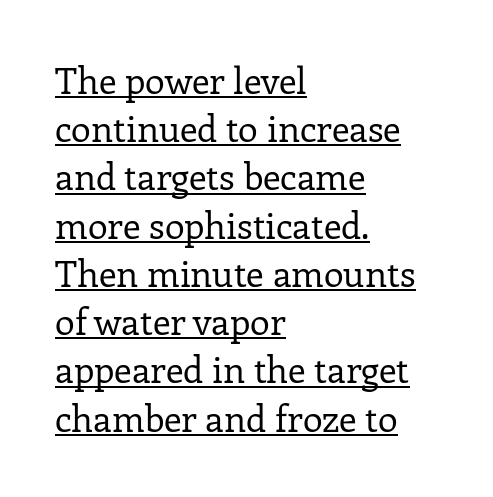
Q: Is the text bold? A: No.
Q: Is the text italic (slanted)? A: No, it is upright.
Q: Is the typeface a serif or a sans-serif typeface? A: Serif.
Q: Is the text underlined? A: Yes.
Q: How is the paragraph aligned? A: Left-aligned.
Q: Is the spacing between letters normal or unusually wide? A: Normal.
Q: Is the spacing between lines tight, normal or loose? A: Normal.
Q: Width (condensed, normal, or wide)? A: Normal.
Q: Stroke contrast? A: Low.
Q: x-height? A: Medium.
Q: Monospaced? A: No.
